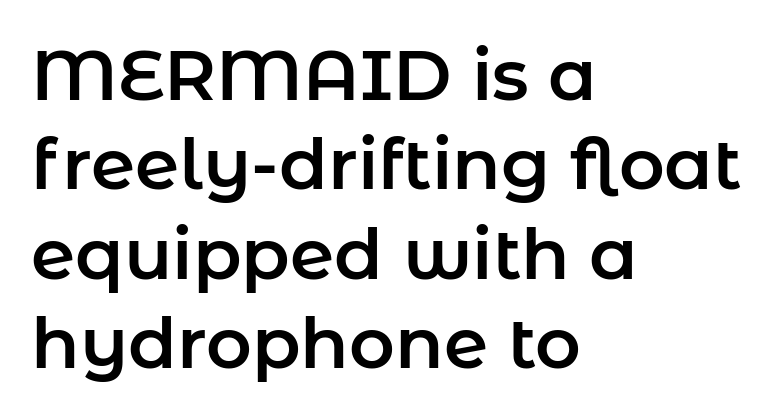
The image shows 71 px sans-serif type, upright; set left-aligned, normal line spacing (1.26x), normal letter spacing, not underlined; low stroke contrast and a medium x-height.
